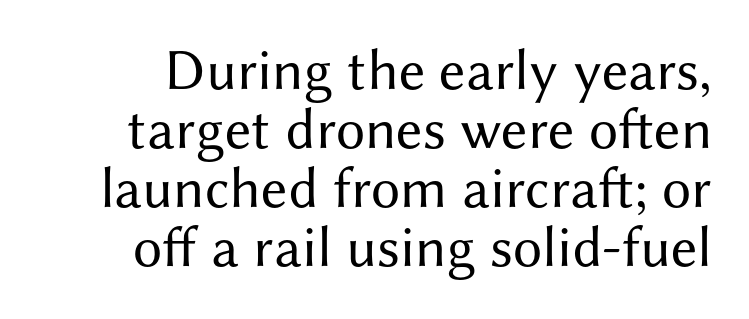
The image shows 58 px regular-weight sans-serif type, upright; set tight line spacing (1.02x), normal letter spacing, not underlined; medium stroke contrast and a medium x-height.
